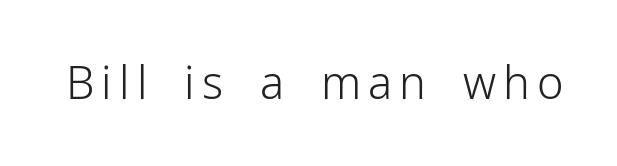
{"serif": "no", "italic": "no", "bold": "no", "weight": "light", "width": "normal", "stroke_contrast": "low", "x_height": "medium", "monospaced": "no", "underline": "no", "glyph_px": 45}
